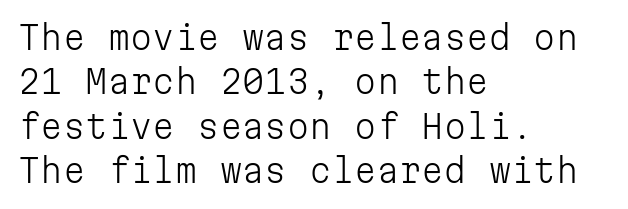
Q: Is the text bold? A: No.
Q: Is the text italic (slanted)? A: No, it is upright.
Q: Is the typeface a serif or a sans-serif typeface? A: Sans-serif.
Q: Is the text underlined? A: No.
Q: How is the paragraph aligned? A: Left-aligned.
Q: Is the spacing between letters normal or unusually wide? A: Normal.
Q: Is the spacing between lines tight, normal or loose? A: Normal.
Q: Width (condensed, normal, or wide)? A: Normal.
Q: Stroke contrast? A: Low.
Q: x-height? A: Medium.
Q: Monospaced? A: Yes.
